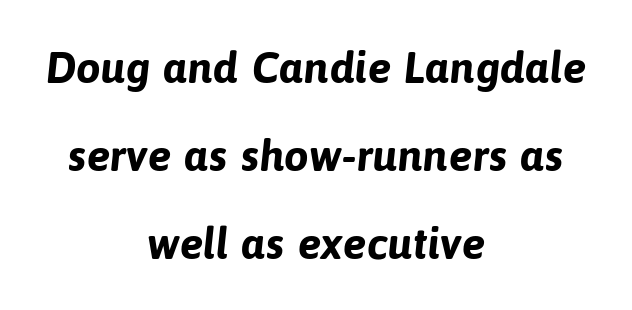
Q: Is the text bold? A: Yes.
Q: Is the typeface a serif or a sans-serif typeface? A: Sans-serif.
Q: Is the text underlined? A: No.
Q: How is the paragraph aligned? A: Centered.
Q: Is the spacing between letters normal or unusually wide? A: Normal.
Q: Is the spacing between lines tight, normal or loose? A: Loose.
Q: Width (condensed, normal, or wide)? A: Normal.
Q: Stroke contrast? A: Low.
Q: x-height? A: Medium.
Q: Monospaced? A: No.
